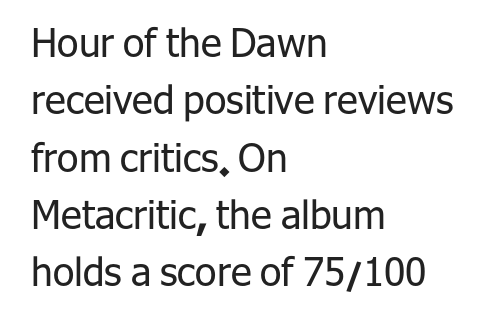
The image shows 39 px regular-weight sans-serif type, upright; set left-aligned, normal line spacing (1.47x), normal letter spacing, not underlined; low stroke contrast and a medium x-height.
